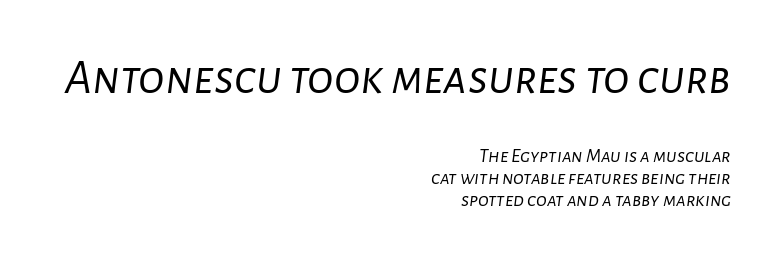
Typeset ragged left — the right edge is the straight one. Regarding leading, the lines here are crowded together. This rendering leaves character spacing at its baseline value. The block sitting higher on the canvas is the one with enlarged characters.
